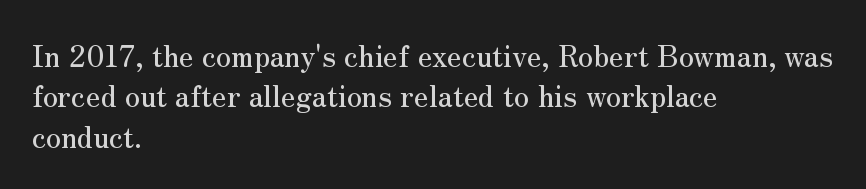
Q: Is the text italic (slanted)? A: No, it is upright.
Q: Is the typeface a serif or a sans-serif typeface? A: Serif.
Q: Is the text underlined? A: No.
Q: How is the paragraph aligned? A: Left-aligned.
Q: Is the spacing between letters normal or unusually wide? A: Normal.
Q: Is the spacing between lines tight, normal or loose? A: Normal.
Q: Width (condensed, normal, or wide)? A: Normal.
Q: Stroke contrast? A: Medium.
Q: x-height? A: Small.
Q: Monospaced? A: No.
